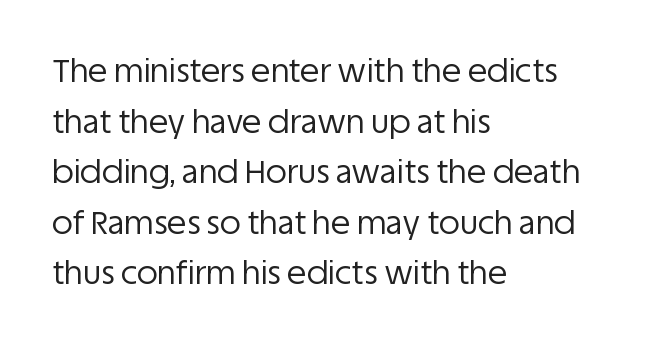
The image shows 32 px regular-weight sans-serif type, upright; set left-aligned, normal line spacing (1.58x), normal letter spacing, not underlined; low stroke contrast and a large x-height.
